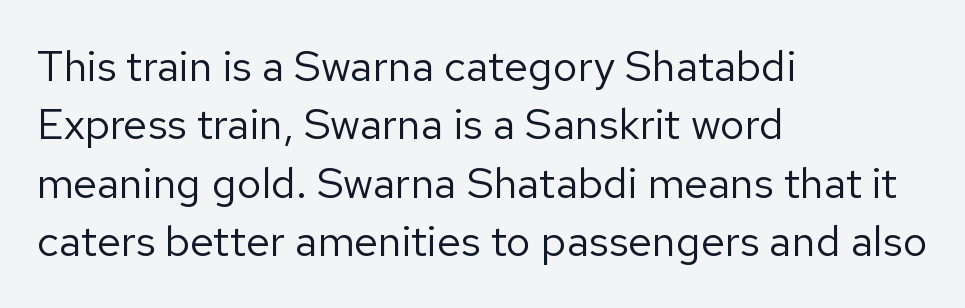
The image shows 43 px regular-weight sans-serif type, upright; set left-aligned, normal line spacing (1.36x), normal letter spacing, not underlined; low stroke contrast and a medium x-height.
